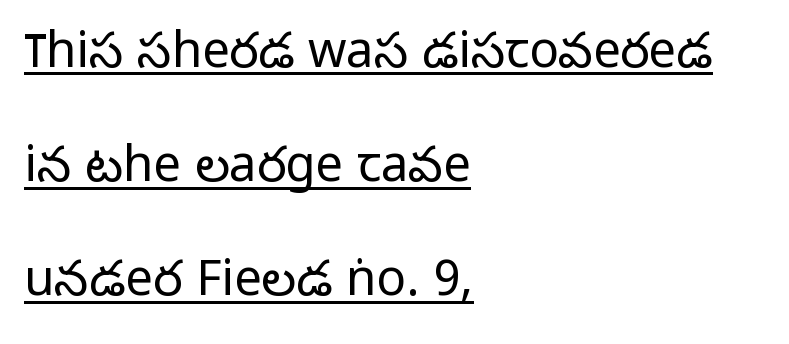
Weight: regular or lighter. Visually the block forms a straight wall on the left and a jagged coastline on the right. Here the designer chose a conventional face with non-uniform glyph widths. Each new line begins a long way beneath the previous one. Font category for this specimen: sans-serif.
